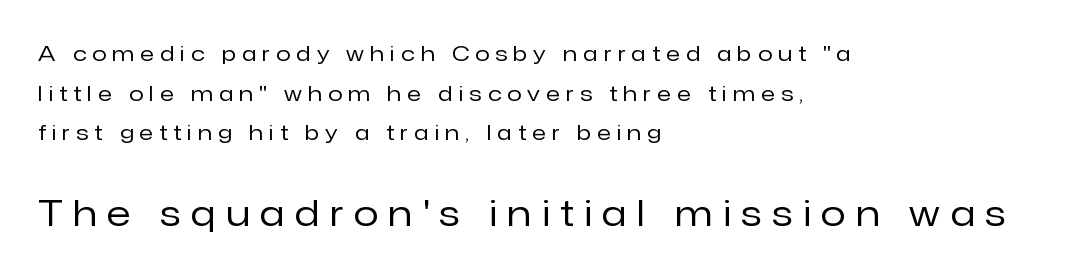
The image shows 36 px regular-weight sans-serif type, upright; set left-aligned, line spacing 1.89x, unusually wide letter spacing (+0.3 em), not underlined; the second (bottom) block is 1.71x larger; low stroke contrast and a medium x-height.
